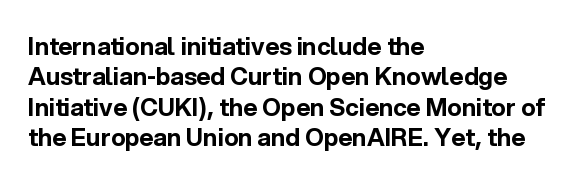
The glyphs are unaccompanied by any horizontal stroke below them. The leading is moderate, giving the passage an even texture. Left-aligned paragraph, ragged on the right. A full-strength bold gives these letters their thick strokes. This sample uses an upright cut, with every glyph sitting square on the baseline.
